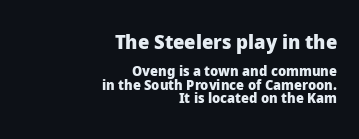
The rendering shrinks the type as you move from the upper chunk to the lower. This rendering uses right alignment, leaving the left contour irregular. Posture: straight, roman, zero tilt. Glance below the letters and you will spot only blank space. This sample trades vertical openness for compactness between lines.
